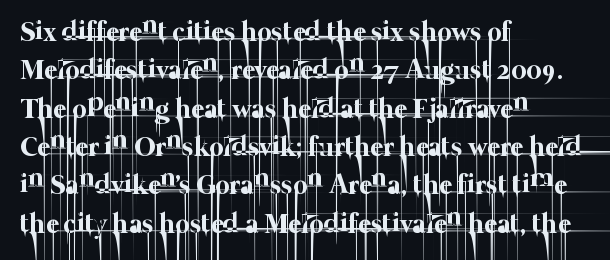
{"bold": "no", "weight": "thin", "width": "normal", "stroke_contrast": "low", "x_height": "medium", "monospaced": "no", "underline": "no", "align": "left", "line_spacing": "normal", "line_spacing_ratio": 1.37, "letter_spacing": "normal", "letter_spacing_em": 0.0, "glyph_px": 28}
